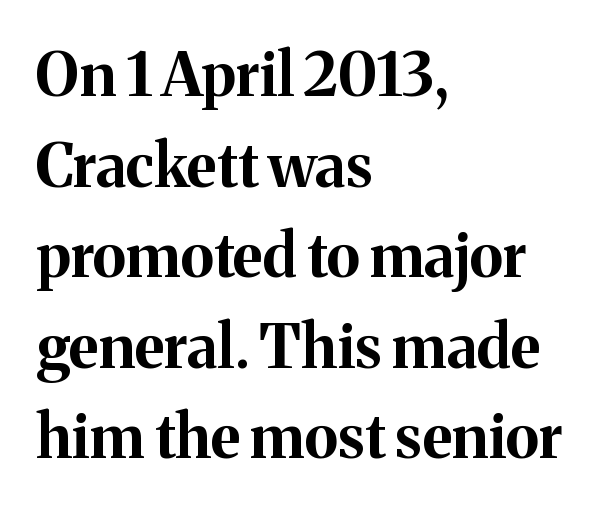
Q: Is the text bold? A: Yes.
Q: Is the text italic (slanted)? A: No, it is upright.
Q: Is the typeface a serif or a sans-serif typeface? A: Serif.
Q: Is the text underlined? A: No.
Q: How is the paragraph aligned? A: Left-aligned.
Q: Is the spacing between letters normal or unusually wide? A: Normal.
Q: Is the spacing between lines tight, normal or loose? A: Normal.
Q: Width (condensed, normal, or wide)? A: Normal.
Q: Stroke contrast? A: Medium.
Q: x-height? A: Medium.
Q: Monospaced? A: No.
